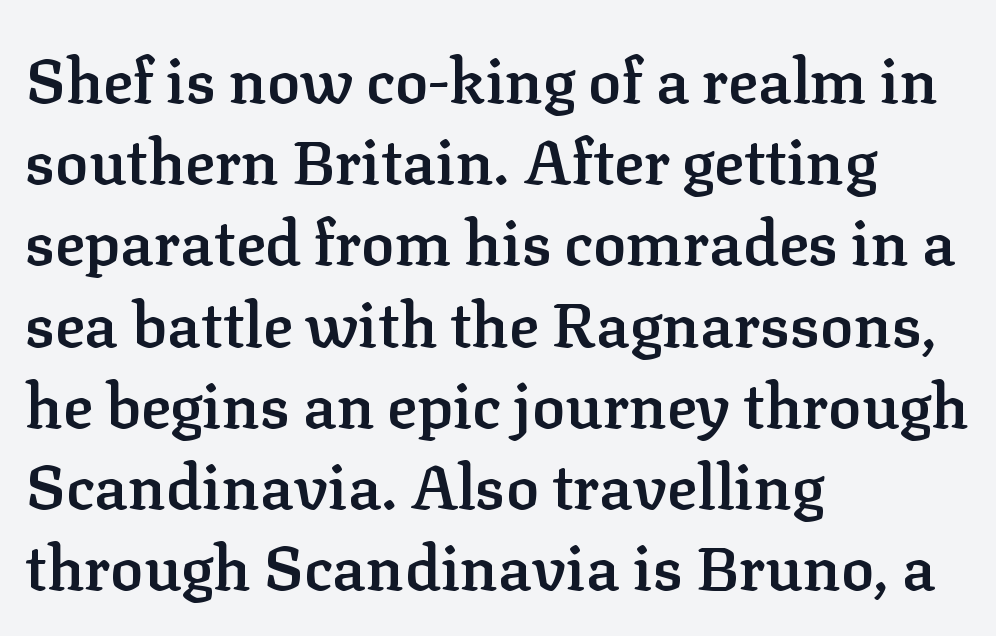
The image shows 62 px semibold serif type, upright; set left-aligned, normal line spacing (1.31x), normal letter spacing, not underlined; low stroke contrast and a medium x-height.
